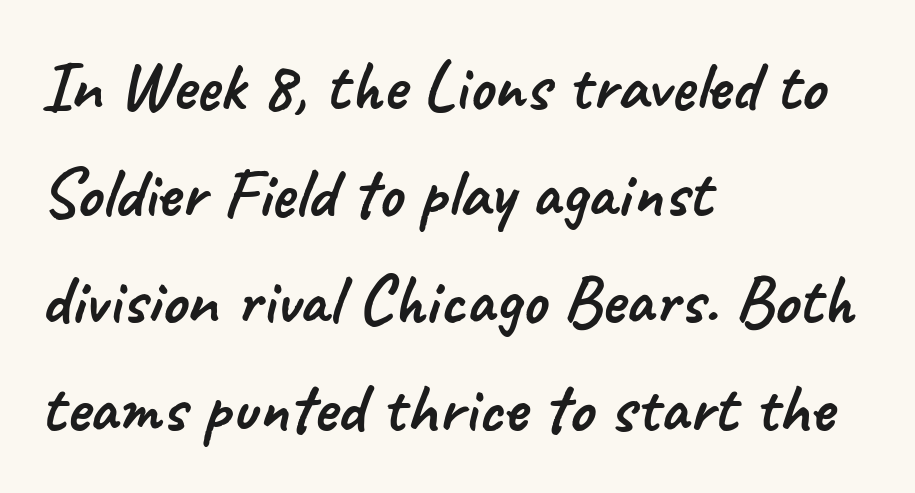
You can tell from the bare stems that sans-serif type was used. The area under the type is left untouched. Is this a fixed-width face? No — the glyphs have proportional, varying widths. Does the leading feel generous? No, just average. Characters follow at the spacing the type designer built in.
